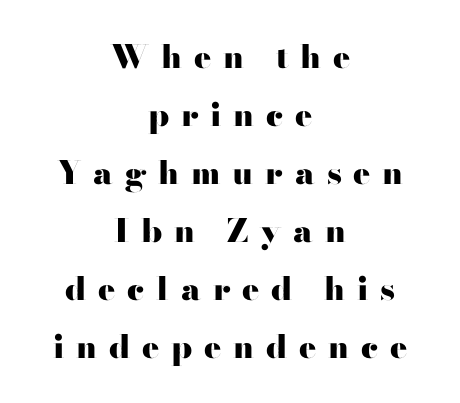
Serif or sans? Sans — the stroke terminals are bare. Pretty heavy lettering here — definitely bold. The whitespace from short lines is split evenly between both sides. Ordinary non-slanted type is in use. The strip under each line holds only bare page. The rendering uses natural spacing where letterforms have individual widths.
